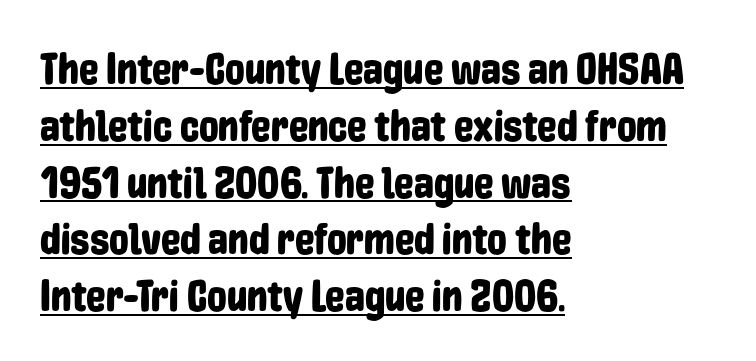
Does the lettering tilt? It doesn't — this is upright. This is sans-serif lettering, the kind often seen on screens and signage. The line-height multiplier appears to be the usual default. The gaps between neighbouring characters are ordinary and unremarkable. In designer terms, the underline attribute is active on this setting.
